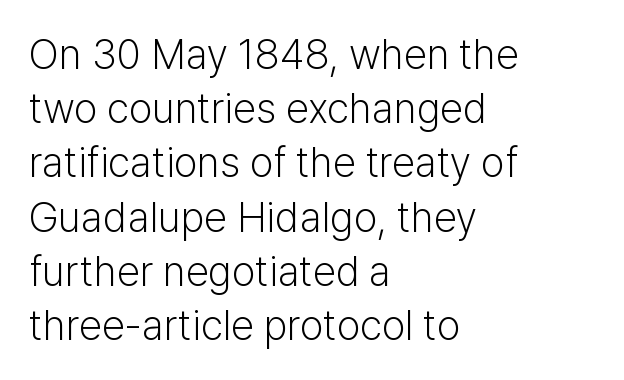
The rag falls on the right side of this text block. Quick note: interline space is typical. Honestly, the letter spacing is just normal — you wouldn't notice it. Each letter's strokes conclude bluntly, with no projecting serifs. Weight: not bold — regular or lighter.
